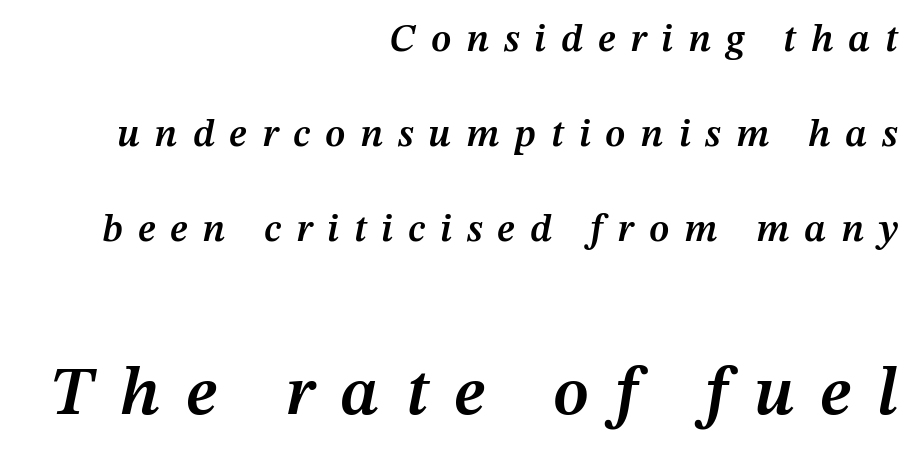
A typesetter would call this leading open, well beyond the default. Looks like regular typesetting: each glyph gets only the width it needs. Two sizes are in play, and the larger belongs to the second block. Line ends are locked; line starts wander.
